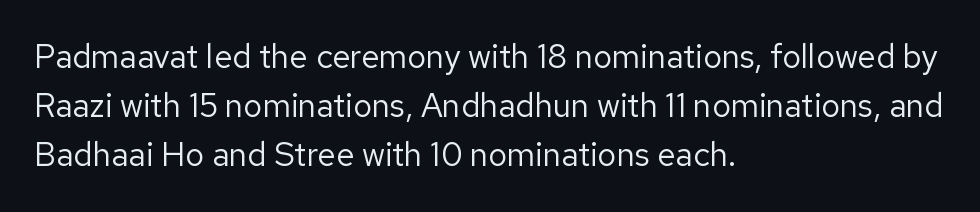
Q: Is the text bold? A: No.
Q: Is the text italic (slanted)? A: No, it is upright.
Q: Is the typeface a serif or a sans-serif typeface? A: Sans-serif.
Q: Is the text underlined? A: No.
Q: How is the paragraph aligned? A: Left-aligned.
Q: Is the spacing between letters normal or unusually wide? A: Normal.
Q: Is the spacing between lines tight, normal or loose? A: Normal.
Q: Width (condensed, normal, or wide)? A: Normal.
Q: Stroke contrast? A: Low.
Q: x-height? A: Medium.
Q: Monospaced? A: No.
